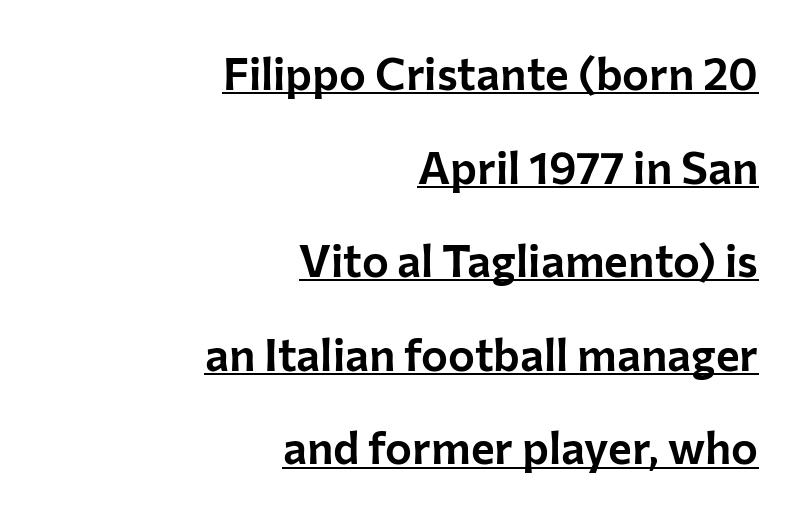
{"serif": "no", "italic": "no", "width": "normal", "stroke_contrast": "low", "x_height": "medium", "monospaced": "no", "underline": "yes", "align": "right", "line_spacing": "loose", "line_spacing_ratio": 2.08, "letter_spacing": "normal", "letter_spacing_em": 0.0, "glyph_px": 45}
